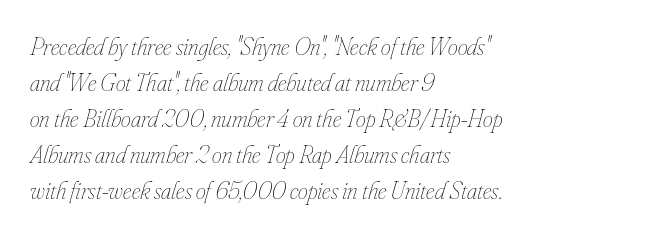
{"italic": "yes", "lean": "right", "slant_degrees": 16, "bold": "no", "underline": "no", "align": "left", "line_spacing": "normal", "line_spacing_ratio": 1.44, "letter_spacing": "normal", "letter_spacing_em": 0.0, "glyph_px": 25}
